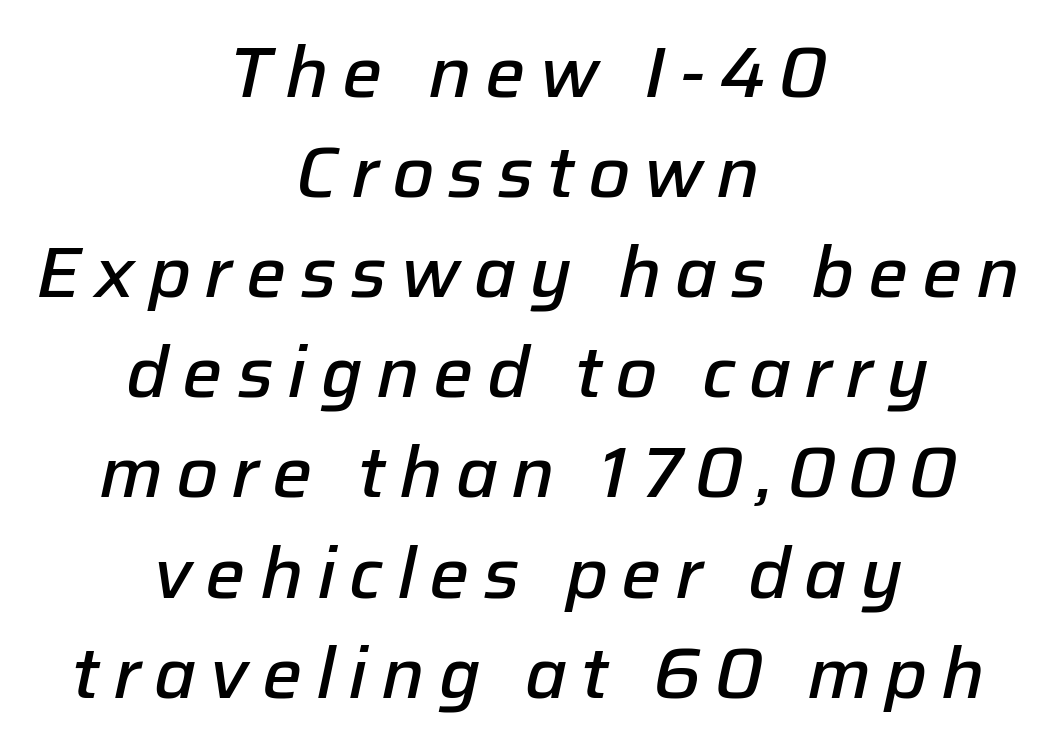
{"italic": "yes", "lean": "right", "slant_degrees": 12, "bold": "semi", "weight": "semibold", "width": "normal", "stroke_contrast": "low", "x_height": "medium", "monospaced": "no", "underline": "no", "align": "center", "line_spacing": "normal", "line_spacing_ratio": 1.41, "glyph_px": 71}
